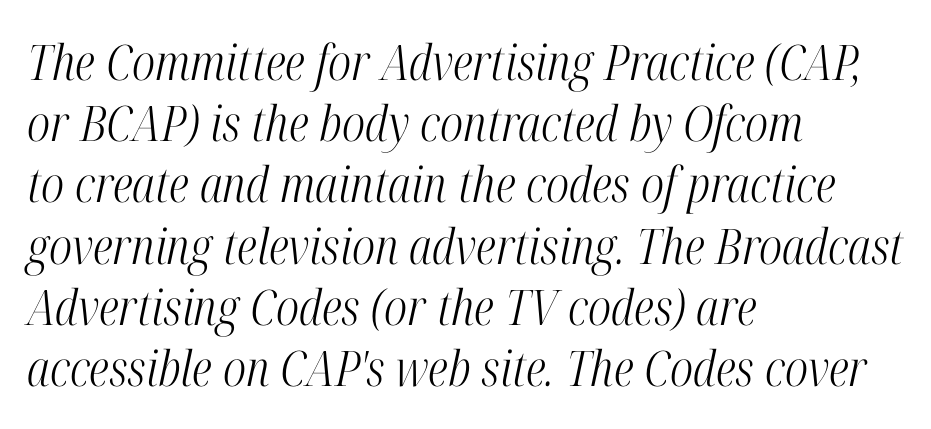
Q: Is the text bold? A: No.
Q: Is the text italic (slanted)? A: Yes, it leans right by about 12 degrees.
Q: Is the typeface a serif or a sans-serif typeface? A: Serif.
Q: Is the text underlined? A: No.
Q: How is the paragraph aligned? A: Left-aligned.
Q: Is the spacing between letters normal or unusually wide? A: Normal.
Q: Is the spacing between lines tight, normal or loose? A: Normal.
Q: Width (condensed, normal, or wide)? A: Condensed.
Q: Stroke contrast? A: High.
Q: x-height? A: Medium.
Q: Monospaced? A: No.
